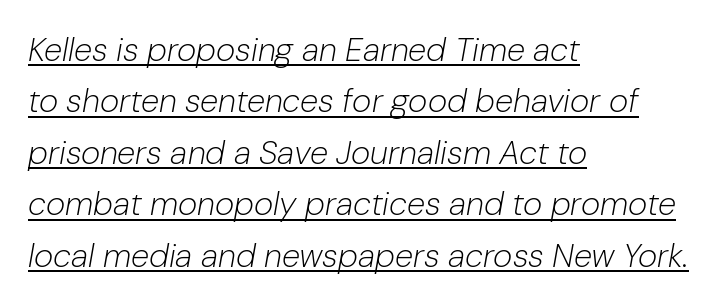
Style check: oblique. These lines keep a tight, regular rhythm from letter to letter. No chunkiness to these letters — they're not bold. Here the designer chose a conventional face with non-uniform glyph widths.
